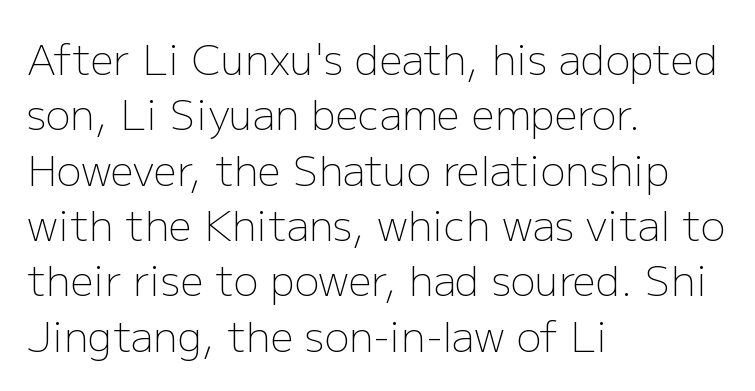
Quick note: underline off. This is not heavy type; no bold has been used. The axis of the letterforms is exactly vertical. A typesetter would label this face a sans.
